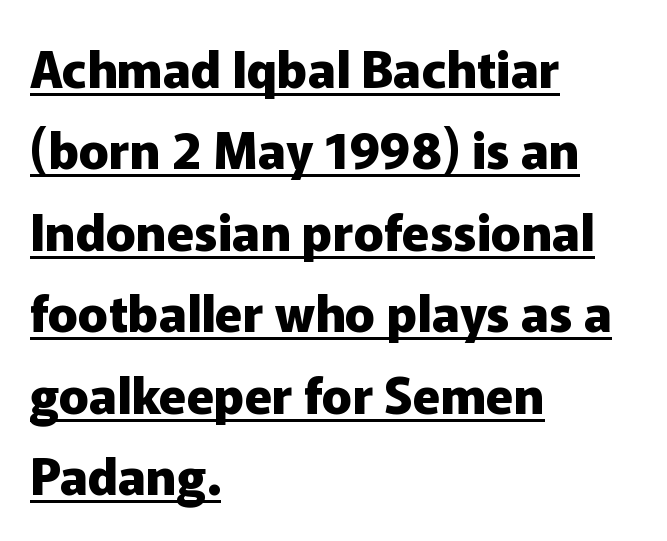
The image shows 50 px heavy sans-serif type, upright; set left-aligned, normal line spacing (1.63x), normal letter spacing, underlined; low stroke contrast and a medium x-height.
